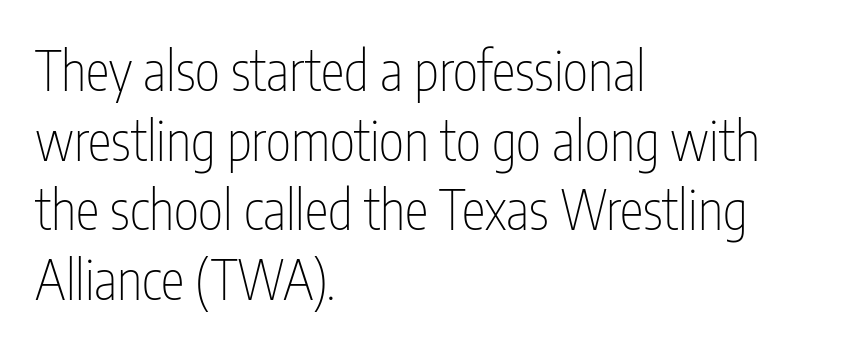
The image shows 54 px thin, condensed sans-serif type, upright; set left-aligned, normal line spacing (1.29x), normal letter spacing, not underlined; low stroke contrast and a medium x-height.
